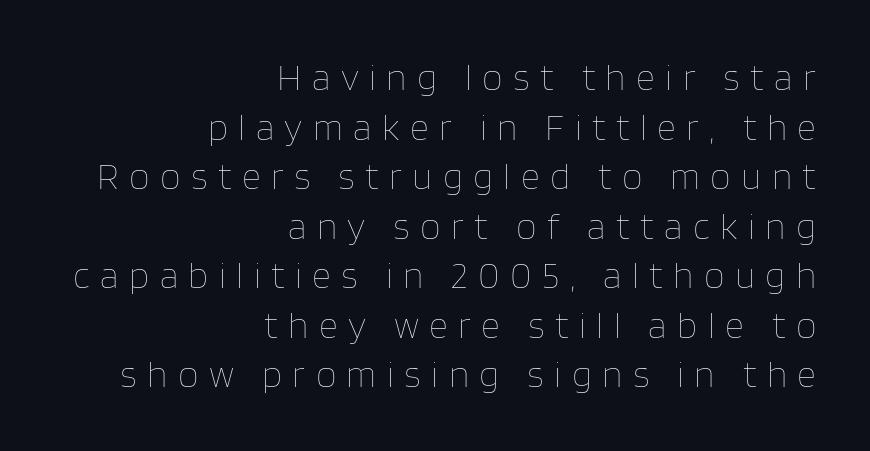
Underlining? Definitely not there. Summary of vertical rhythm: regular, with standard interline spacing. It's the straight-up-and-down kind of type. In CSS terms this would be text-align: right.
